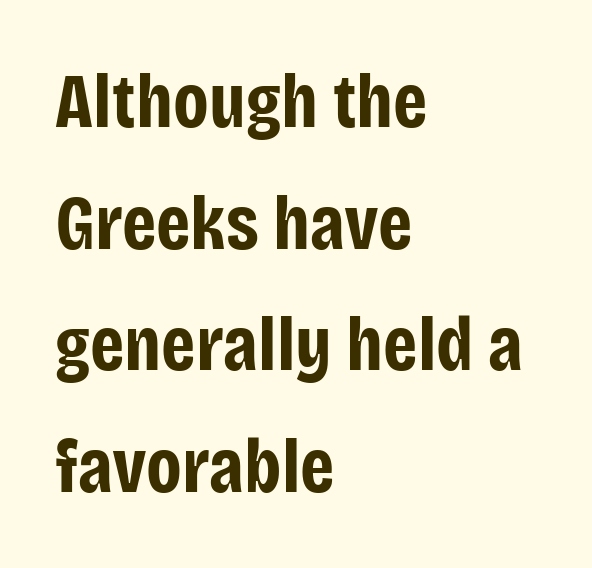
Q: Is the text bold? A: Yes.
Q: Is the text italic (slanted)? A: No, it is upright.
Q: Is the typeface a serif or a sans-serif typeface? A: Sans-serif.
Q: Is the text underlined? A: No.
Q: How is the paragraph aligned? A: Left-aligned.
Q: Is the spacing between letters normal or unusually wide? A: Normal.
Q: Is the spacing between lines tight, normal or loose? A: Normal.
Q: Width (condensed, normal, or wide)? A: Condensed.
Q: Stroke contrast? A: Low.
Q: x-height? A: Large.
Q: Monospaced? A: No.
